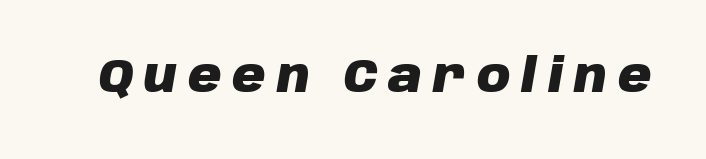
Rendered with sloped, italic letterforms. Descenders are the only things crossing below the line. The glyphs have the mass of a bold cut. Honestly, the letter spacing is so wide it's the main thing you notice. Varying glyph widths throughout — classic text-font behaviour.
